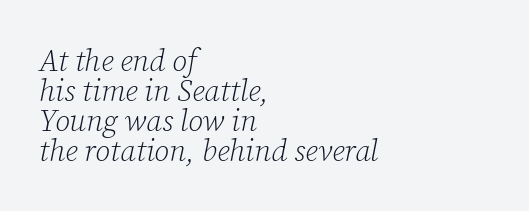
{"serif": "yes", "italic": "yes", "lean": "right", "slant_degrees": 12, "bold": "no", "weight": "light", "width": "normal", "stroke_contrast": "low", "x_height": "medium", "monospaced": "no", "underline": "no", "align": "left", "line_spacing": "tight", "line_spacing_ratio": 1.0, "letter_spacing": "normal", "letter_spacing_em": 0.0, "glyph_px": 30}
